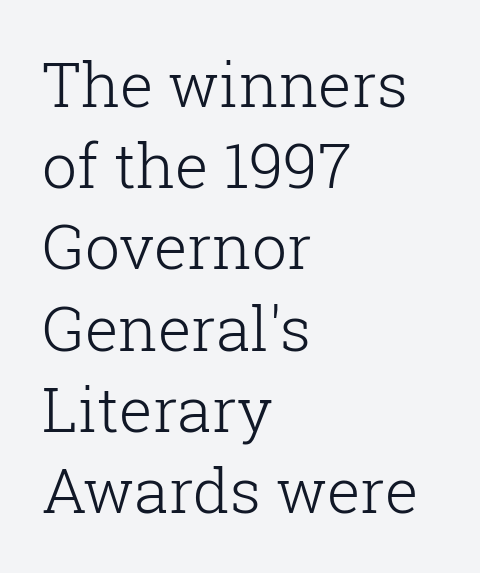
{"serif": "yes", "italic": "no", "bold": "no", "weight": "light", "width": "normal", "stroke_contrast": "low", "x_height": "medium", "monospaced": "no", "underline": "no", "align": "left", "line_spacing": "normal", "line_spacing_ratio": 1.31, "letter_spacing": "normal", "letter_spacing_em": 0.0, "glyph_px": 62}
